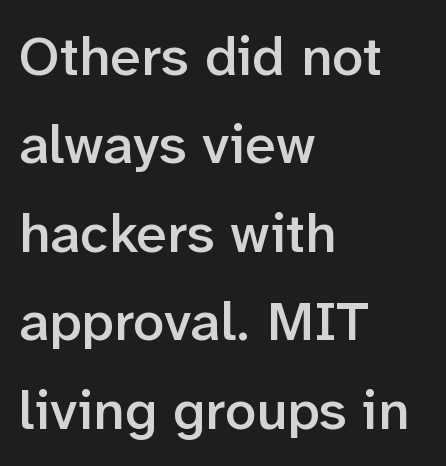
The image shows 56 px semibold sans-serif type, upright; set left-aligned, normal line spacing (1.58x), normal letter spacing, not underlined; low stroke contrast and a medium x-height.
